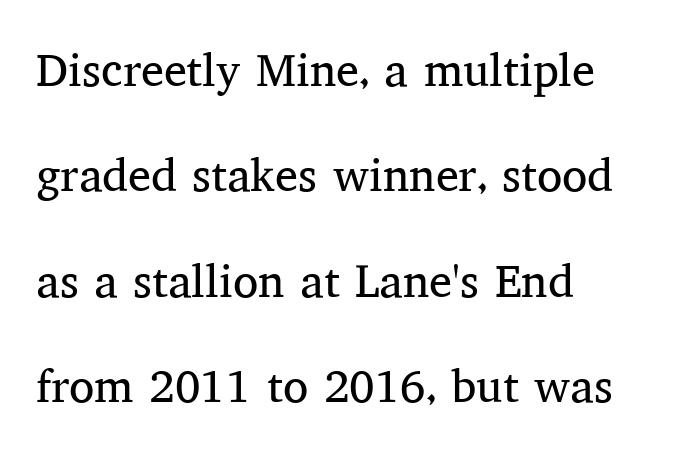
{"serif": "yes", "italic": "no", "bold": "no", "weight": "regular", "width": "normal", "stroke_contrast": "medium", "x_height": "medium", "monospaced": "no", "underline": "no", "align": "left", "line_spacing": "loose", "line_spacing_ratio": 2.29, "letter_spacing": "normal", "letter_spacing_em": 0.0, "glyph_px": 46}
